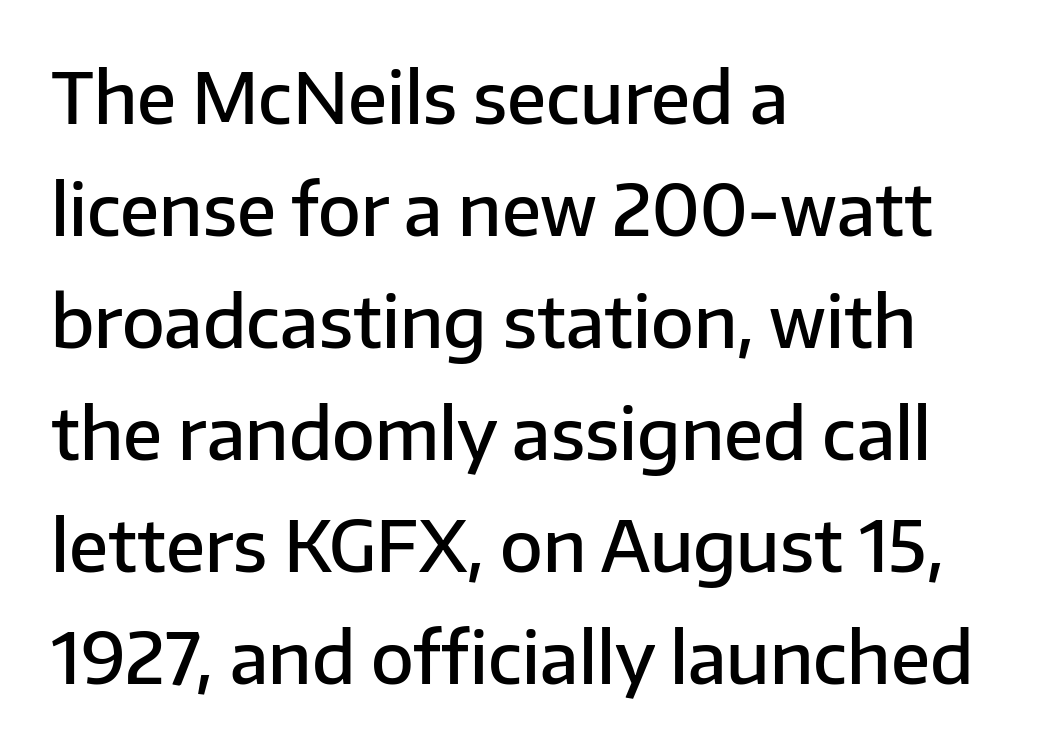
Q: Is the text bold? A: Semi-bold.
Q: Is the text italic (slanted)? A: No, it is upright.
Q: Is the typeface a serif or a sans-serif typeface? A: Sans-serif.
Q: Is the text underlined? A: No.
Q: How is the paragraph aligned? A: Left-aligned.
Q: Is the spacing between letters normal or unusually wide? A: Normal.
Q: Is the spacing between lines tight, normal or loose? A: Normal.
Q: Width (condensed, normal, or wide)? A: Normal.
Q: Stroke contrast? A: Low.
Q: x-height? A: Medium.
Q: Monospaced? A: No.
